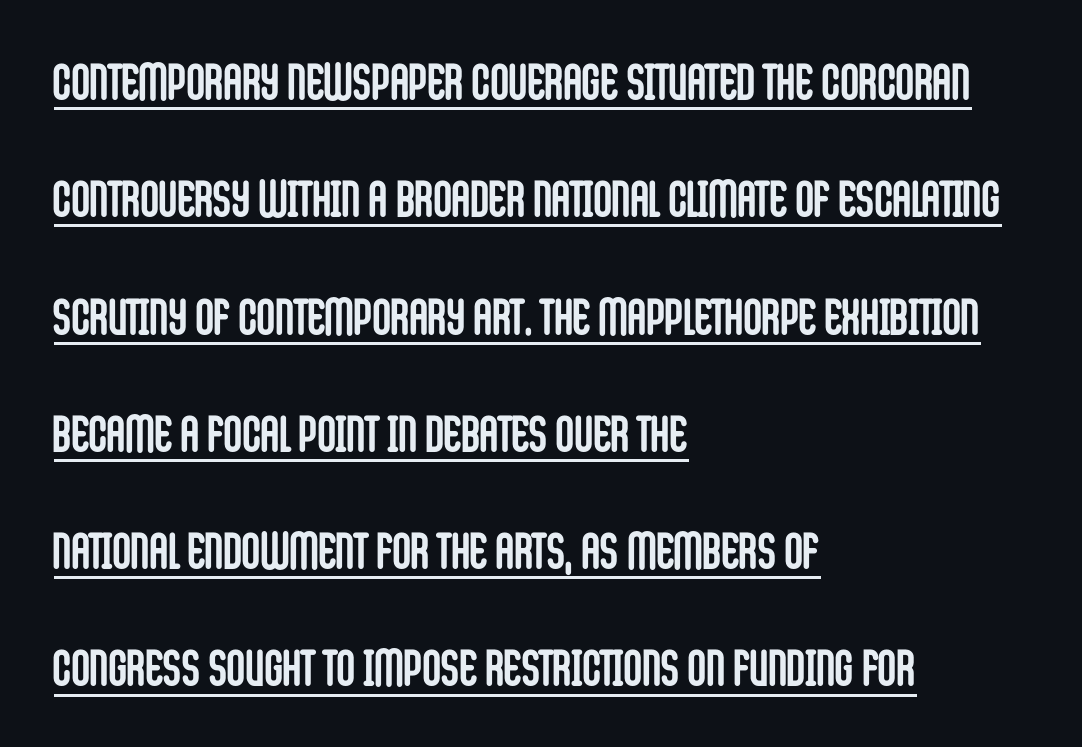
The image shows 51 px semibold, condensed sans-serif type, upright; set left-aligned, loose line spacing (2.3x), normal letter spacing, underlined; low stroke contrast and a large x-height.
